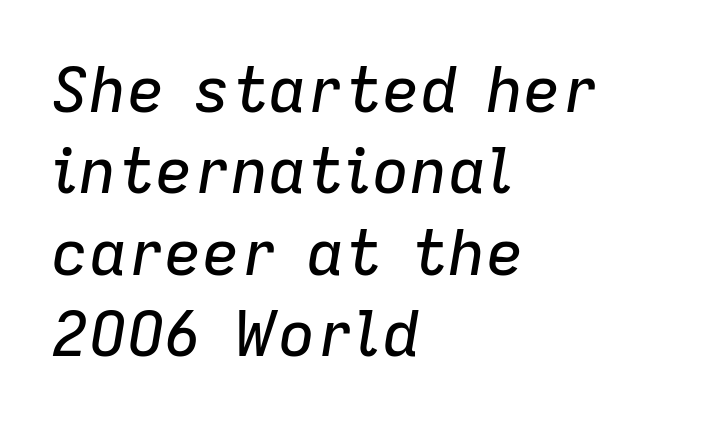
Q: Is the text italic (slanted)? A: Yes, it leans right by about 9 degrees.
Q: Is the text underlined? A: No.
Q: How is the paragraph aligned? A: Left-aligned.
Q: Is the spacing between letters normal or unusually wide? A: Normal.
Q: Is the spacing between lines tight, normal or loose? A: Normal.
Q: Width (condensed, normal, or wide)? A: Normal.
Q: Stroke contrast? A: Low.
Q: x-height? A: Medium.
Q: Monospaced? A: No.
